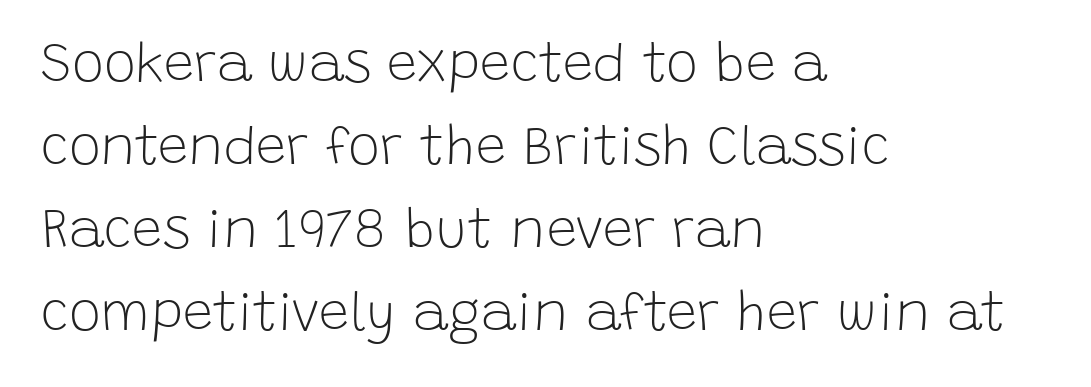
Q: Is the text bold? A: No.
Q: Is the text italic (slanted)? A: No, it is upright.
Q: Is the typeface a serif or a sans-serif typeface? A: Sans-serif.
Q: Is the text underlined? A: No.
Q: How is the paragraph aligned? A: Left-aligned.
Q: Is the spacing between letters normal or unusually wide? A: Normal.
Q: Is the spacing between lines tight, normal or loose? A: Normal.
Q: Width (condensed, normal, or wide)? A: Normal.
Q: Stroke contrast? A: Low.
Q: x-height? A: Large.
Q: Monospaced? A: No.
